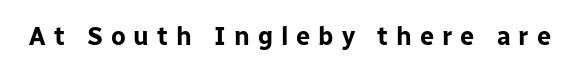
The image shows 25 px bold type, upright; set unusually wide letter spacing (+0.32 em), not underlined.
